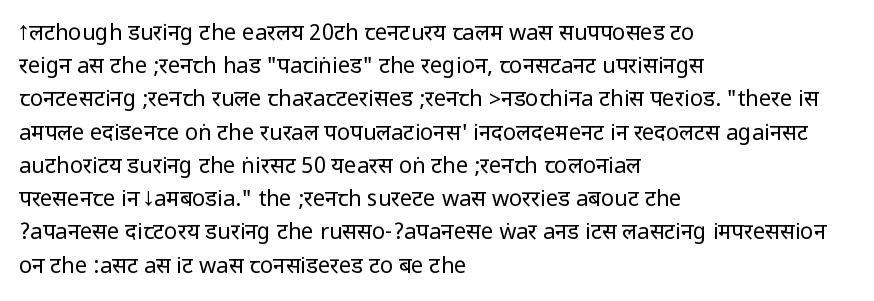
The image shows 22 px text type, upright; set left-aligned, normal line spacing (1.51x), normal letter spacing, not underlined.
